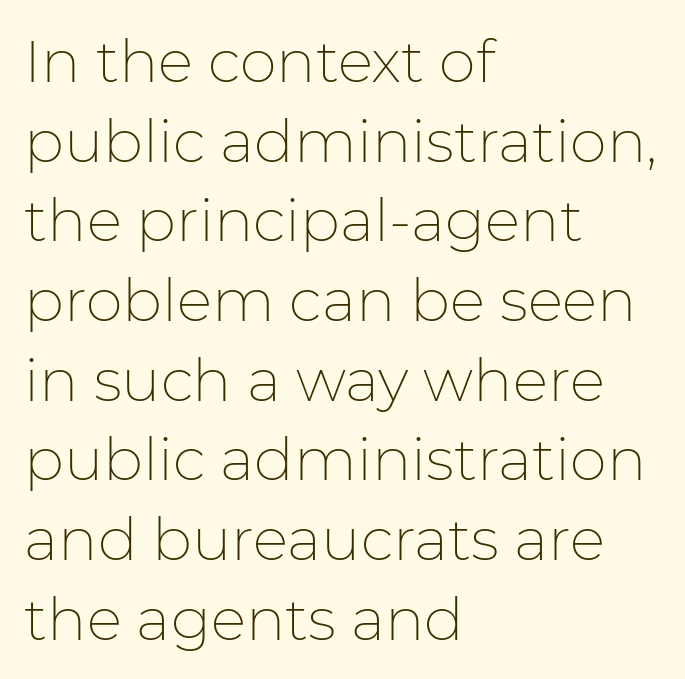
{"serif": "no", "italic": "no", "bold": "no", "weight": "thin", "width": "normal", "stroke_contrast": "low", "x_height": "medium", "monospaced": "no", "underline": "no", "align": "left", "line_spacing": "normal", "line_spacing_ratio": 1.35, "letter_spacing": "normal", "letter_spacing_em": 0.0, "glyph_px": 59}
